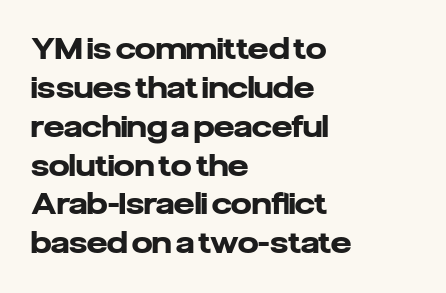
{"serif": "no", "italic": "no", "bold": "yes", "weight": "heavy", "width": "normal", "stroke_contrast": "low", "x_height": "medium", "monospaced": "no", "underline": "no", "align": "left", "line_spacing": "normal", "line_spacing_ratio": 1.34, "letter_spacing": "normal", "letter_spacing_em": 0.0, "glyph_px": 29}
